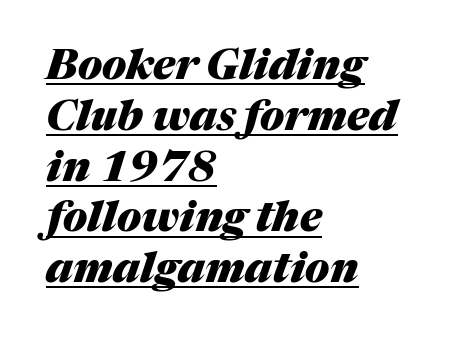
{"italic": "yes", "lean": "right", "slant_degrees": 17, "bold": "yes", "weight": "heavy", "width": "normal", "stroke_contrast": "medium", "x_height": "medium", "monospaced": "no", "underline": "yes", "align": "left", "line_spacing_ratio": 1.21, "letter_spacing": "normal", "letter_spacing_em": 0.0, "glyph_px": 42}
